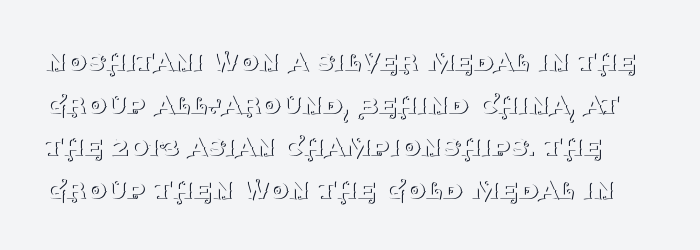
Compared with typical body copy, the letter spacing here is the same. Ink coverage per letter is moderate at most. The typography opts for an upright posture over an oblique one. The face used here is proportionally spaced, like ordinary book or web type.
